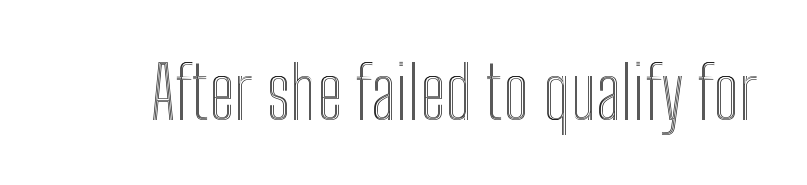
Q: Is the text italic (slanted)? A: No, it is upright.
Q: Is the text underlined? A: No.
Q: Is the spacing between letters normal or unusually wide? A: Normal.
Q: Width (condensed, normal, or wide)? A: Condensed.
Q: x-height? A: Medium.
Q: Monospaced? A: No.
